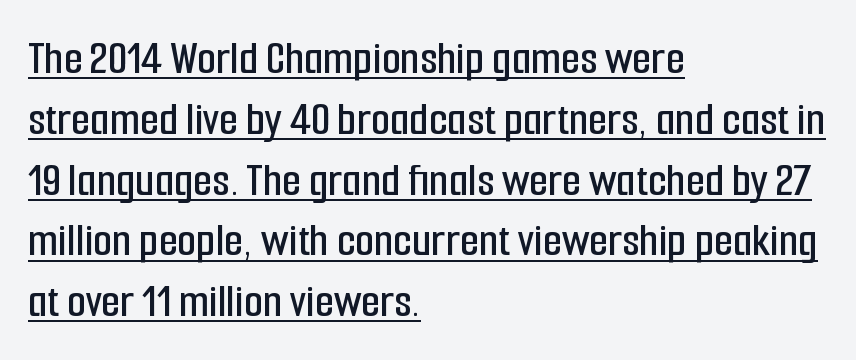
The image shows 49 px condensed sans-serif type, upright; set left-aligned, line spacing 1.24x, normal letter spacing, underlined; low stroke contrast and a medium x-height.
